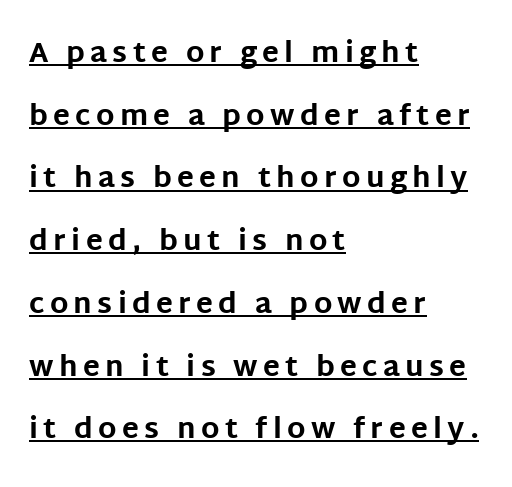
Q: Is the text bold? A: Yes.
Q: Is the text italic (slanted)? A: No, it is upright.
Q: Is the typeface a serif or a sans-serif typeface? A: Sans-serif.
Q: Is the text underlined? A: Yes.
Q: How is the paragraph aligned? A: Left-aligned.
Q: Is the spacing between lines tight, normal or loose? A: Loose.
Q: Width (condensed, normal, or wide)? A: Normal.
Q: Stroke contrast? A: Low.
Q: x-height? A: Large.
Q: Monospaced? A: No.
